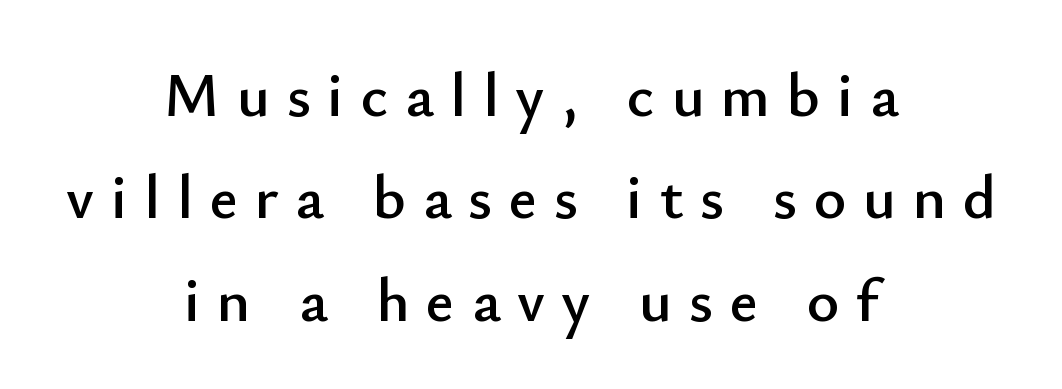
Is this a sans? Yes — the strokes have no serifs. Style check: upright. The string is rendered with underlining switched off. Honestly, the row spacing looks completely unremarkable. Notice how the passage keeps no hard edge, just a central spine.
